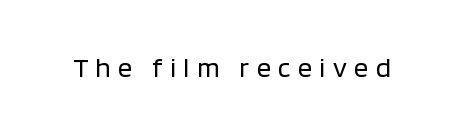
The rendering uses natural spacing where letterforms have individual widths. Quick note: not italic, upright. The line texture is sparse and dotted thanks to wide tracking. You can tell from the bare stems that sans-serif type was used.
